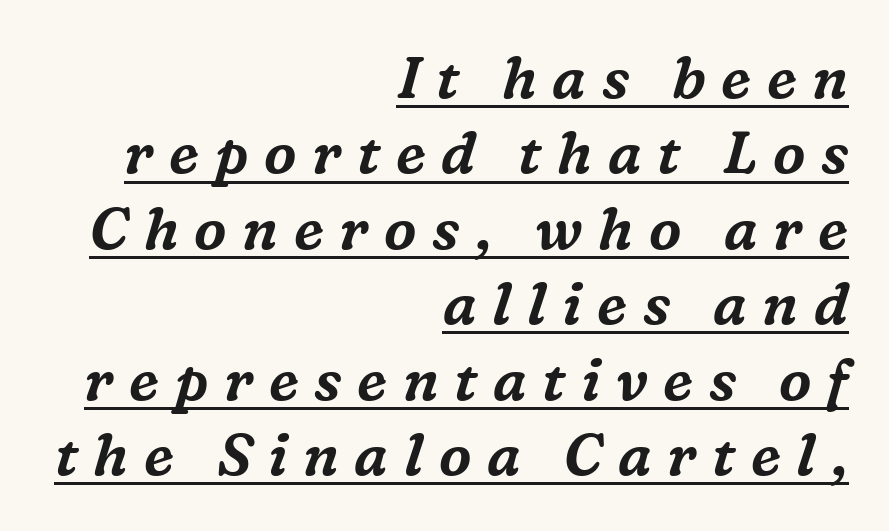
The image shows 58 px serif type, italic (leaning right); set right-aligned, normal line spacing (1.3x), unusually wide letter spacing (+0.27 em), underlined; medium stroke contrast and a medium x-height.
